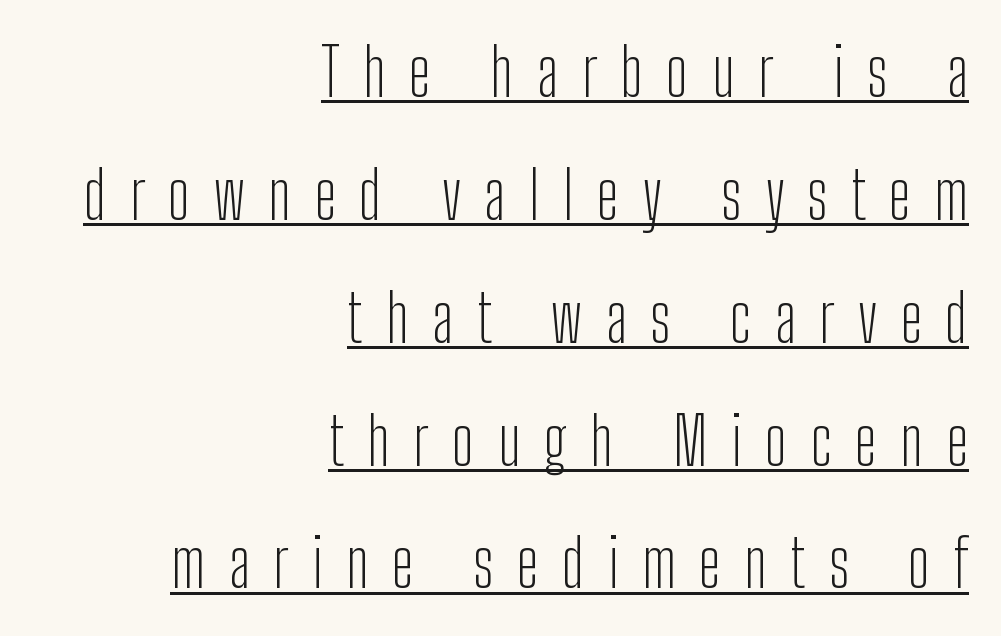
{"serif": "no", "italic": "no", "bold": "no", "weight": "light", "width": "condensed", "stroke_contrast": "low", "x_height": "medium", "monospaced": "no", "underline": "yes", "align": "right", "line_spacing_ratio": 1.89, "letter_spacing": "wide", "letter_spacing_em": 0.36, "glyph_px": 65}
